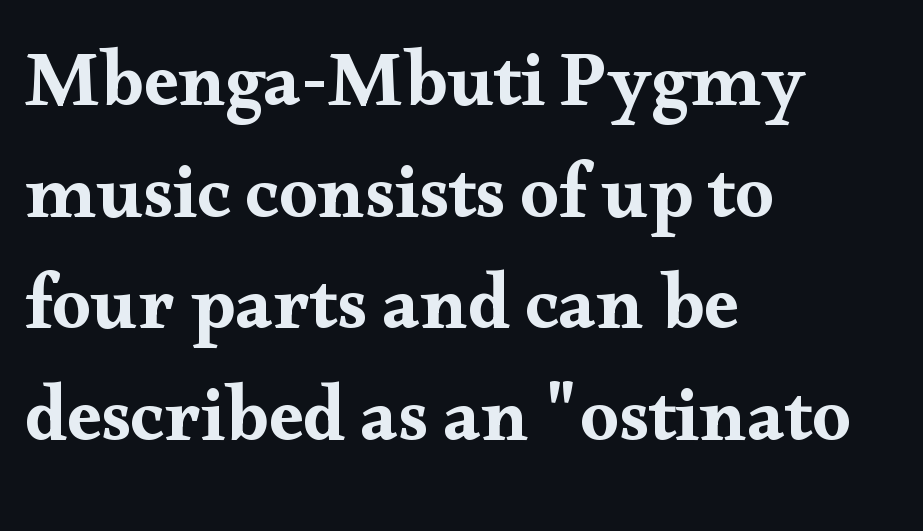
Q: Is the text italic (slanted)? A: No, it is upright.
Q: Is the typeface a serif or a sans-serif typeface? A: Serif.
Q: Is the text underlined? A: No.
Q: How is the paragraph aligned? A: Left-aligned.
Q: Is the spacing between letters normal or unusually wide? A: Normal.
Q: Is the spacing between lines tight, normal or loose? A: Normal.
Q: Width (condensed, normal, or wide)? A: Wide.
Q: Stroke contrast? A: Medium.
Q: x-height? A: Small.
Q: Monospaced? A: No.
